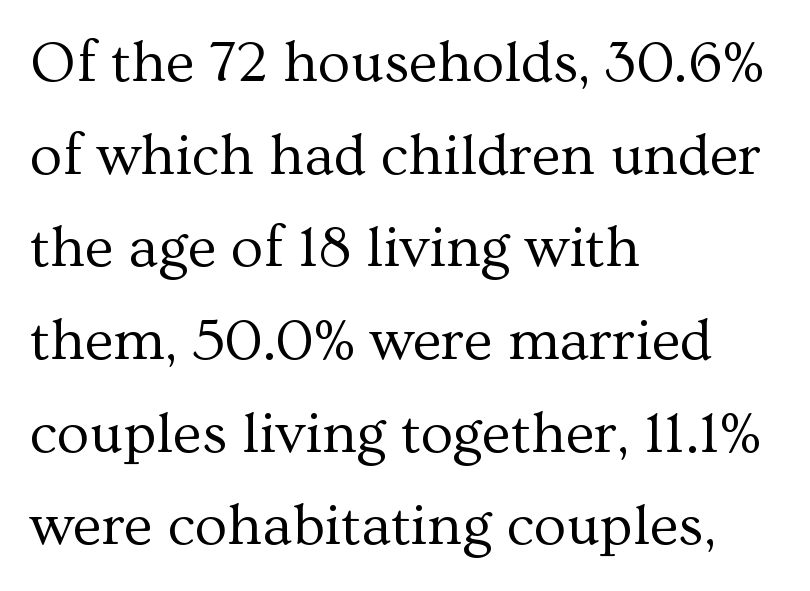
{"serif": "yes", "italic": "no", "bold": "no", "weight": "regular", "width": "normal", "stroke_contrast": "medium", "x_height": "medium", "monospaced": "no", "underline": "no", "align": "left", "line_spacing": "normal", "line_spacing_ratio": 1.57, "letter_spacing": "normal", "letter_spacing_em": 0.0, "glyph_px": 59}
